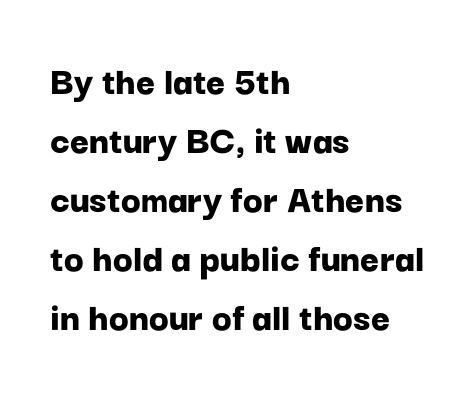
{"serif": "no", "italic": "no", "bold": "yes", "weight": "bold", "width": "normal", "stroke_contrast": "low", "x_height": "medium", "monospaced": "no", "underline": "no", "align": "left", "line_spacing": "normal", "line_spacing_ratio": 1.44, "letter_spacing": "normal", "letter_spacing_em": 0.0, "glyph_px": 41}
